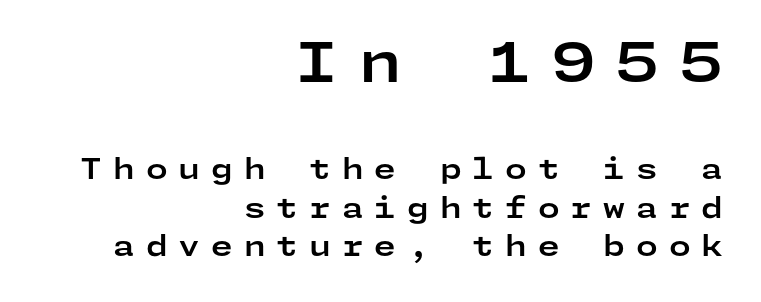
The passage is arranged like a letterhead date or caption credit — flush right. A bare baseline throughout the passage. Unlike italic type, these characters show no tilt at all. The font family rendered here belongs to the sans-serif group. Spacing between characters has been opened up far beyond the box default. In terms of leading, this rendering sits right in the middle.
